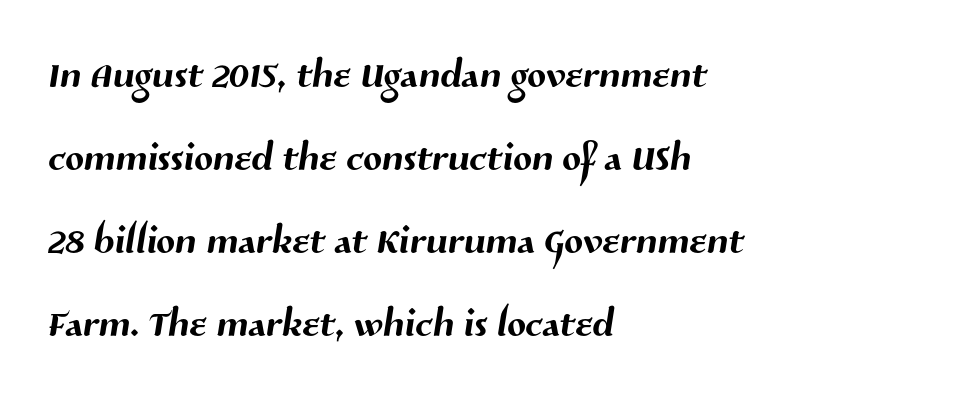
{"serif": "no", "width": "normal", "stroke_contrast": "medium", "x_height": "medium", "monospaced": "no", "underline": "no", "align": "left", "line_spacing": "normal", "line_spacing_ratio": 1.51, "letter_spacing": "normal", "letter_spacing_em": 0.0, "glyph_px": 55}
